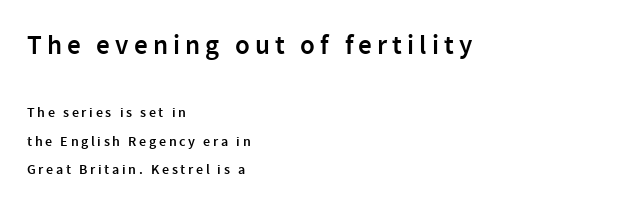
{"italic": "no", "bold": "semi", "underline": "no", "align": "left", "line_spacing": "loose", "line_spacing_ratio": 2.03, "larger_block": "first", "size_ratio": 1.93, "glyph_px": 27}
